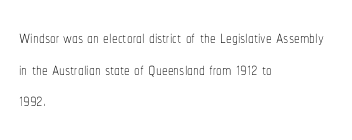
Q: Is the text bold? A: No.
Q: Is the text italic (slanted)? A: No, it is upright.
Q: Is the text underlined? A: No.
Q: How is the paragraph aligned? A: Left-aligned.
Q: Is the spacing between letters normal or unusually wide? A: Normal.
Q: Is the spacing between lines tight, normal or loose? A: Normal.
